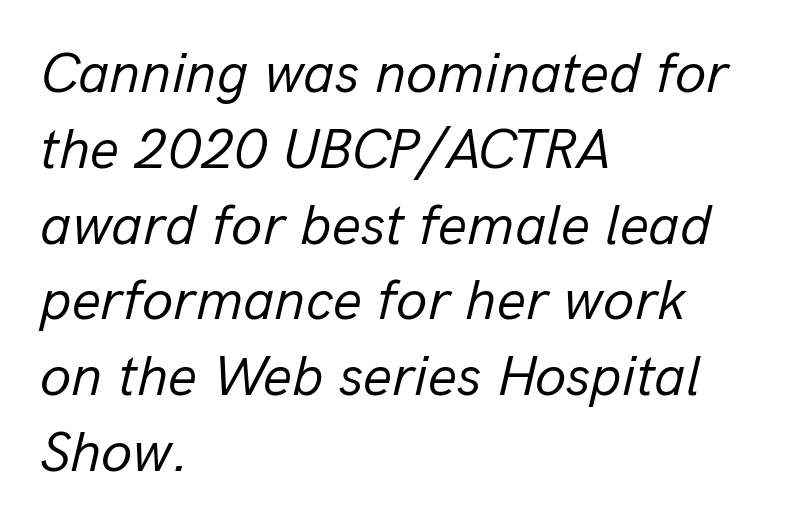
Q: Is the text bold? A: No.
Q: Is the text italic (slanted)? A: Yes, it leans right by about 13 degrees.
Q: Is the text underlined? A: No.
Q: How is the paragraph aligned? A: Left-aligned.
Q: Is the spacing between letters normal or unusually wide? A: Normal.
Q: Is the spacing between lines tight, normal or loose? A: Normal.
Q: Width (condensed, normal, or wide)? A: Normal.
Q: Stroke contrast? A: Low.
Q: x-height? A: Medium.
Q: Monospaced? A: No.
